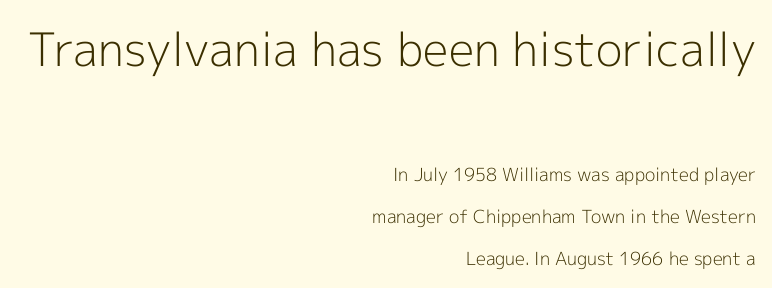
The image shows 46 px light sans-serif type, upright; set right-aligned, loose line spacing (2.35x), normal letter spacing, not underlined; the first (top) block is 2.56x larger; a medium x-height.
